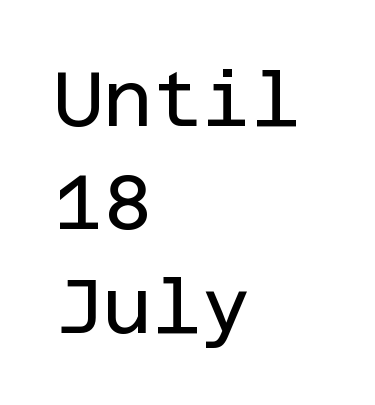
Q: Is the text bold? A: No.
Q: Is the text italic (slanted)? A: No, it is upright.
Q: Is the typeface a serif or a sans-serif typeface? A: Sans-serif.
Q: Is the text underlined? A: No.
Q: How is the paragraph aligned? A: Left-aligned.
Q: Is the spacing between letters normal or unusually wide? A: Normal.
Q: Is the spacing between lines tight, normal or loose? A: Normal.
Q: Width (condensed, normal, or wide)? A: Normal.
Q: Stroke contrast? A: Low.
Q: x-height? A: Large.
